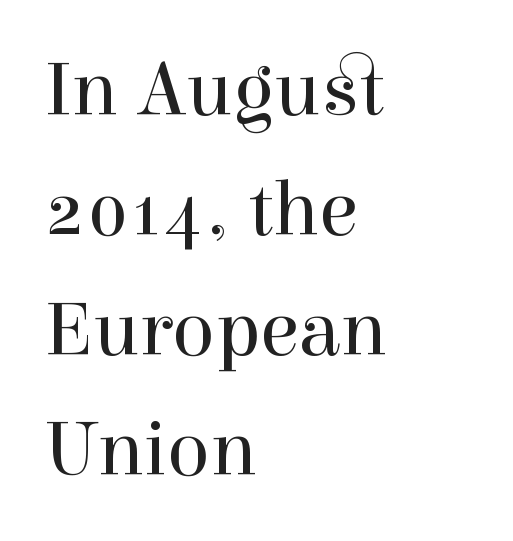
How would I describe the line gaps? Plain and ordinary. This sample uses plain, unmodified letter spacing. I'd call this a serif setting — the letters wear small feet. The string is rendered with underlining switched off. Stems here are at most as thick as an everyday book face. The paragraph shown leans on its left margin.
